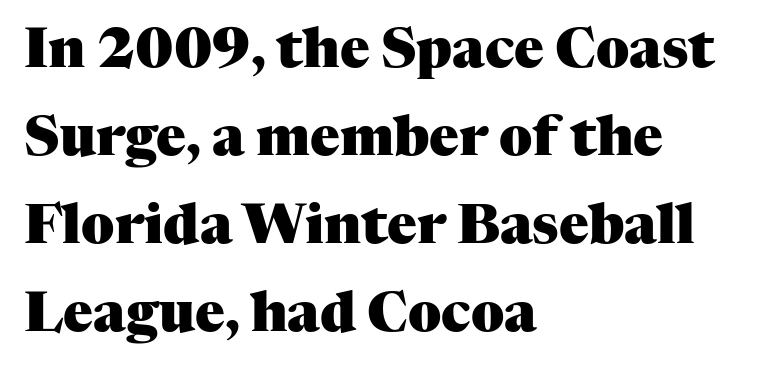
{"serif": "yes", "italic": "no", "bold": "yes", "weight": "heavy", "width": "normal", "stroke_contrast": "medium", "x_height": "medium", "monospaced": "no", "underline": "no", "align": "left", "line_spacing": "normal", "line_spacing_ratio": 1.6, "letter_spacing": "normal", "letter_spacing_em": 0.0, "glyph_px": 55}
